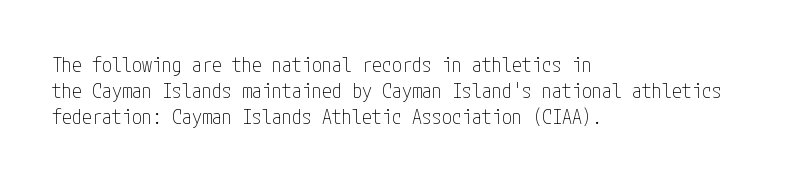
{"italic": "no", "bold": "no", "underline": "no", "align": "left", "line_spacing": "normal", "line_spacing_ratio": 1.29, "letter_spacing": "normal", "letter_spacing_em": 0.0, "glyph_px": 20}
